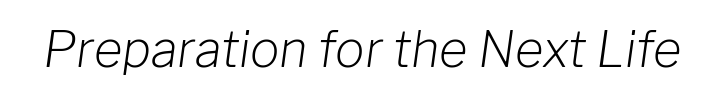
{"italic": "yes", "lean": "right", "slant_degrees": 8, "bold": "no", "weight": "light", "width": "normal", "stroke_contrast": "low", "x_height": "medium", "monospaced": "no", "underline": "no", "letter_spacing": "normal", "letter_spacing_em": 0.0, "glyph_px": 49}
